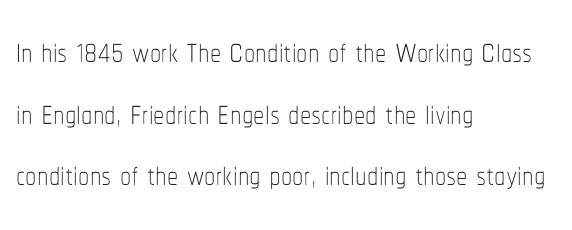
{"italic": "no", "bold": "no", "weight": "thin", "width": "condensed", "stroke_contrast": "low", "x_height": "medium", "monospaced": "no", "underline": "no", "align": "left", "line_spacing": "normal", "line_spacing_ratio": 1.37, "letter_spacing": "normal", "letter_spacing_em": 0.0, "glyph_px": 45}
